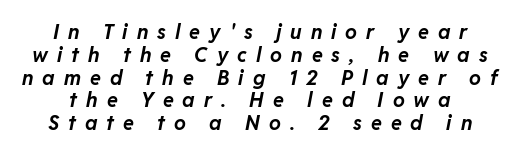
The image shows 20 px bold type, italic (leaning right); set tight line spacing (1.14x), unusually wide letter spacing (+0.45 em), not underlined.
